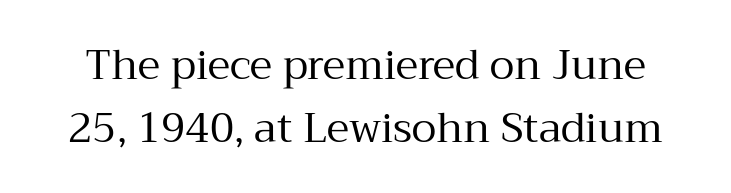
The typeface chosen for these lines features serifs. Do the characters align in a grid? No, the font is proportional. The vertical gap from one line to the next is medium. This is the regular roman posture of the typeface. Stems and bowls with no extra thickness — not bold.
